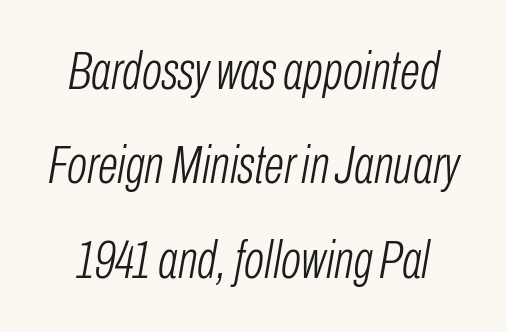
{"italic": "yes", "lean": "right", "slant_degrees": 10, "bold": "no", "weight": "light", "width": "condensed", "stroke_contrast": "low", "x_height": "medium", "monospaced": "no", "underline": "no", "line_spacing_ratio": 1.78, "letter_spacing": "normal", "letter_spacing_em": 0.0, "glyph_px": 53}
